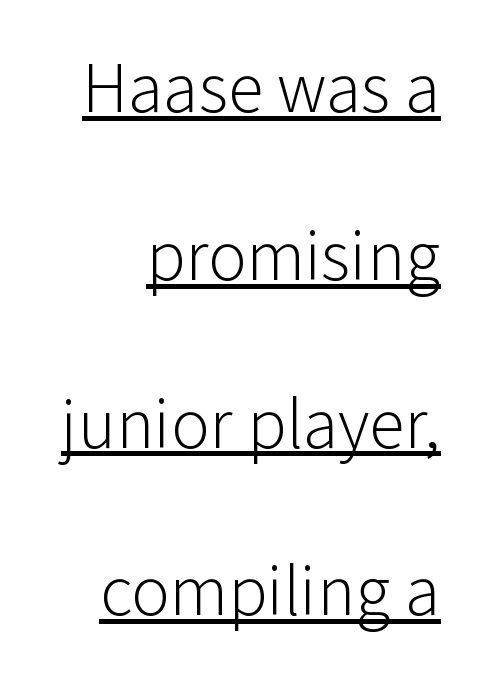
Q: Is the text bold? A: No.
Q: Is the text italic (slanted)? A: No, it is upright.
Q: Is the typeface a serif or a sans-serif typeface? A: Sans-serif.
Q: Is the text underlined? A: Yes.
Q: How is the paragraph aligned? A: Right-aligned.
Q: Is the spacing between letters normal or unusually wide? A: Normal.
Q: Is the spacing between lines tight, normal or loose? A: Loose.
Q: Width (condensed, normal, or wide)? A: Normal.
Q: Stroke contrast? A: Low.
Q: x-height? A: Medium.
Q: Monospaced? A: No.
